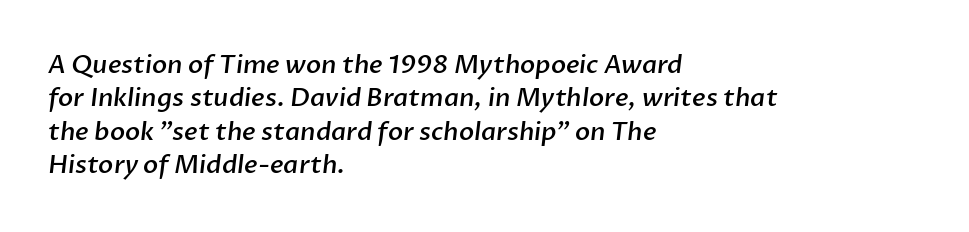
The passage is arranged the way most books set body copy — flush left. The string is rendered with underlining switched off. The leading is moderate, giving the passage an even texture. Nothing unusual about the tracking: characters are spaced as the font intends. The typesetting leans somewhat heavy: a semibold.
